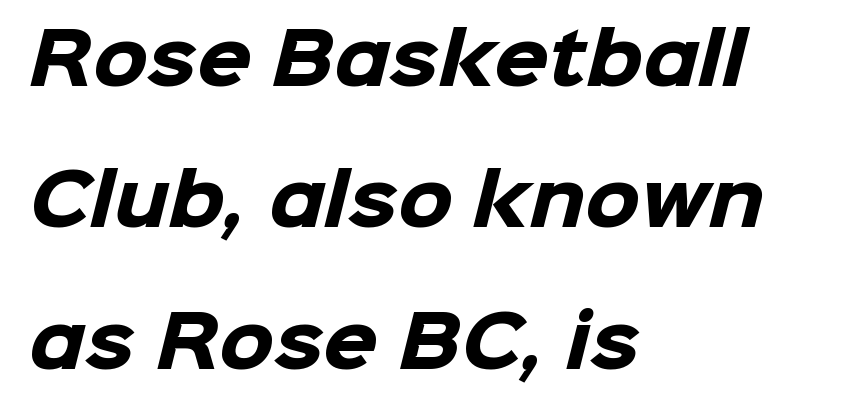
Type style note: lacks serifs. Rule under the text: the space is simply empty. Short note: letters normally spaced. Compared with an ordinary text face, these strokes are far heavier — a full bold. These lines are rendered in a variable-pitch font. Does the copy run flush right? No — it runs flush left.
